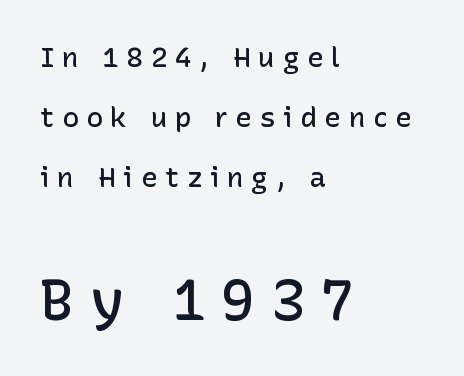
The image shows 57 px semibold sans-serif type, upright; set left-aligned, loose line spacing (2.14x), unusually wide letter spacing (+0.27 em), not underlined; the second (bottom) block is 2.04x larger; low stroke contrast and a medium x-height.
